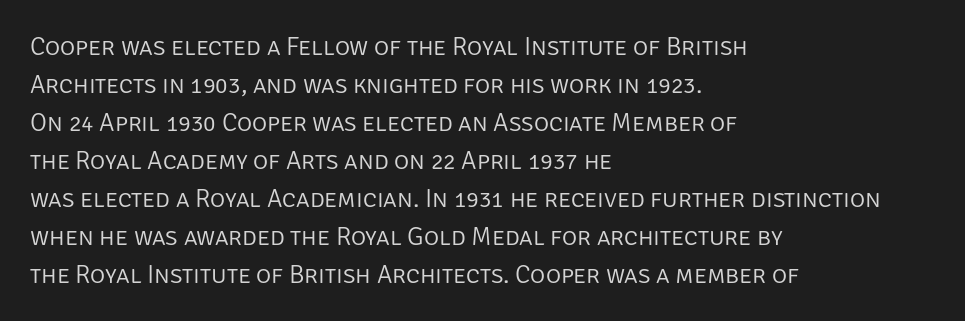
Visually the block forms a straight wall on the left and a jagged coastline on the right. Caption: standard tracking, unaltered. The type sits square on the baseline with zero lean. Weight: not bold — regular or lighter.
